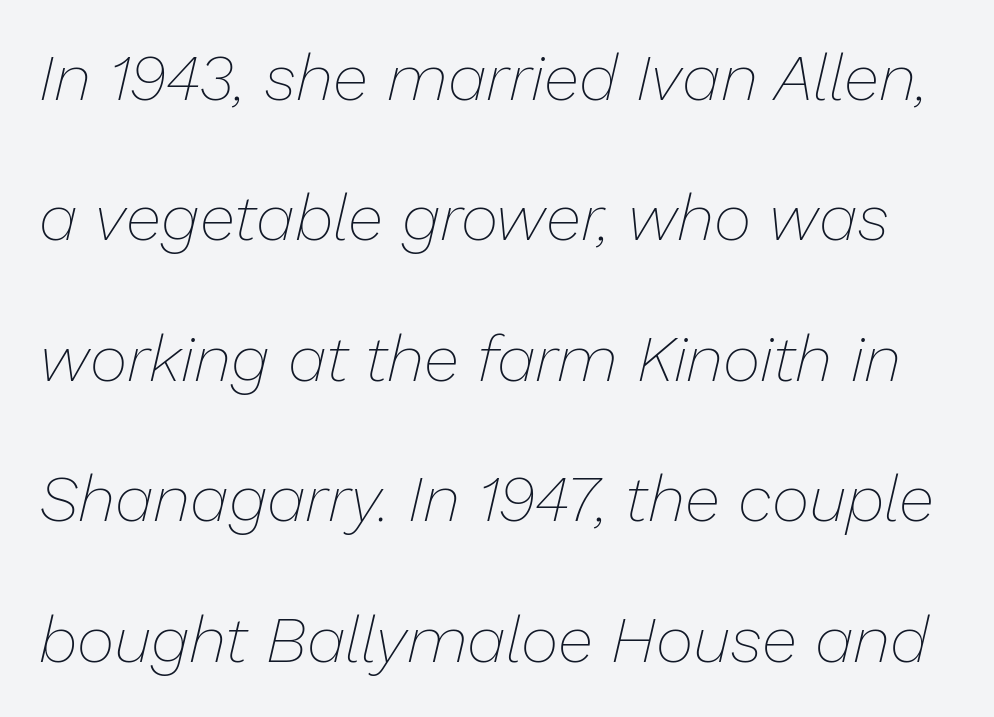
There's an unmistakable incline to the writing here. The line texture is even and compact thanks to regular tracking. A light-to-regular cut is what we see here. Decoration check: the copy has no underline. Think of a printed novel: that variable character pitch is what you see here. How would I describe the line gaps? Wide and relaxed.
